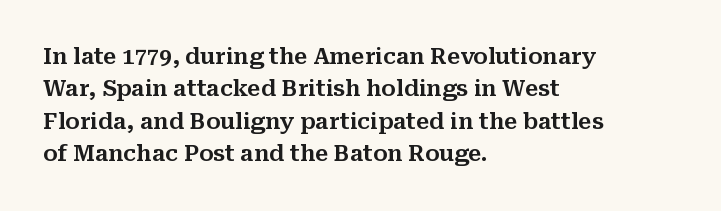
Q: Is the text italic (slanted)? A: No, it is upright.
Q: Is the text underlined? A: No.
Q: How is the paragraph aligned? A: Left-aligned.
Q: Is the spacing between letters normal or unusually wide? A: Normal.
Q: Is the spacing between lines tight, normal or loose? A: Normal.
